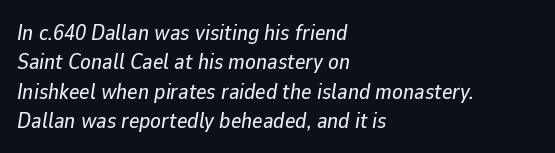
The glyphs look as if they've been sheared to an angle. The paragraph shown leans on its left margin. Underline: absent. Regarding leading, the lines here are spaced in the standard way. Is the letter spacing exaggerated? No — it looks like the ordinary default.
